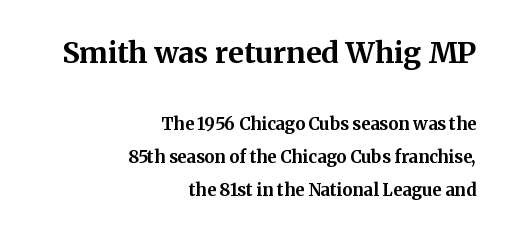
{"serif": "yes", "italic": "no", "bold": "yes", "weight": "bold", "width": "normal", "stroke_contrast": "medium", "x_height": "medium", "monospaced": "no", "underline": "no", "align": "right", "line_spacing": "loose", "line_spacing_ratio": 1.94, "letter_spacing": "normal", "letter_spacing_em": 0.0, "larger_block": "first", "size_ratio": 1.71, "glyph_px": 29}
